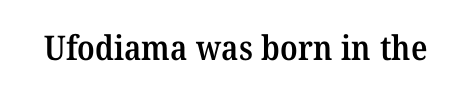
{"serif": "yes", "bold": "semi", "weight": "semibold", "width": "normal", "stroke_contrast": "medium", "x_height": "medium", "monospaced": "no", "underline": "no", "letter_spacing": "normal", "letter_spacing_em": 0.0, "glyph_px": 34}
